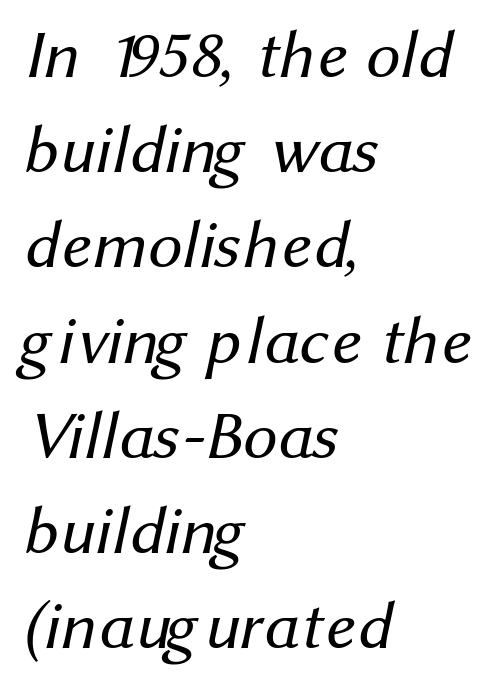
Q: Is the text bold? A: No.
Q: Is the typeface a serif or a sans-serif typeface? A: Sans-serif.
Q: Is the text underlined? A: No.
Q: How is the paragraph aligned? A: Left-aligned.
Q: Is the spacing between letters normal or unusually wide? A: Normal.
Q: Is the spacing between lines tight, normal or loose? A: Normal.
Q: Width (condensed, normal, or wide)? A: Normal.
Q: Stroke contrast? A: Medium.
Q: x-height? A: Medium.
Q: Monospaced? A: No.
